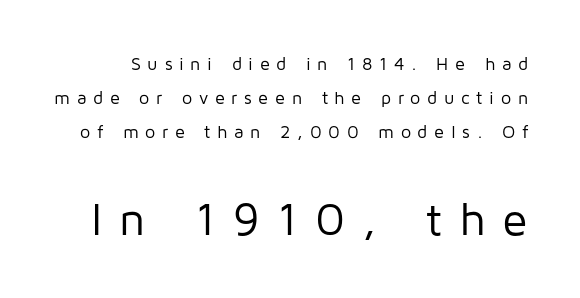
{"serif": "no", "italic": "no", "bold": "no", "weight": "regular", "width": "normal", "stroke_contrast": "low", "x_height": "medium", "monospaced": "no", "underline": "no", "line_spacing_ratio": 1.88, "letter_spacing": "wide", "letter_spacing_em": 0.37, "larger_block": "second", "size_ratio": 2.56, "glyph_px": 46}
